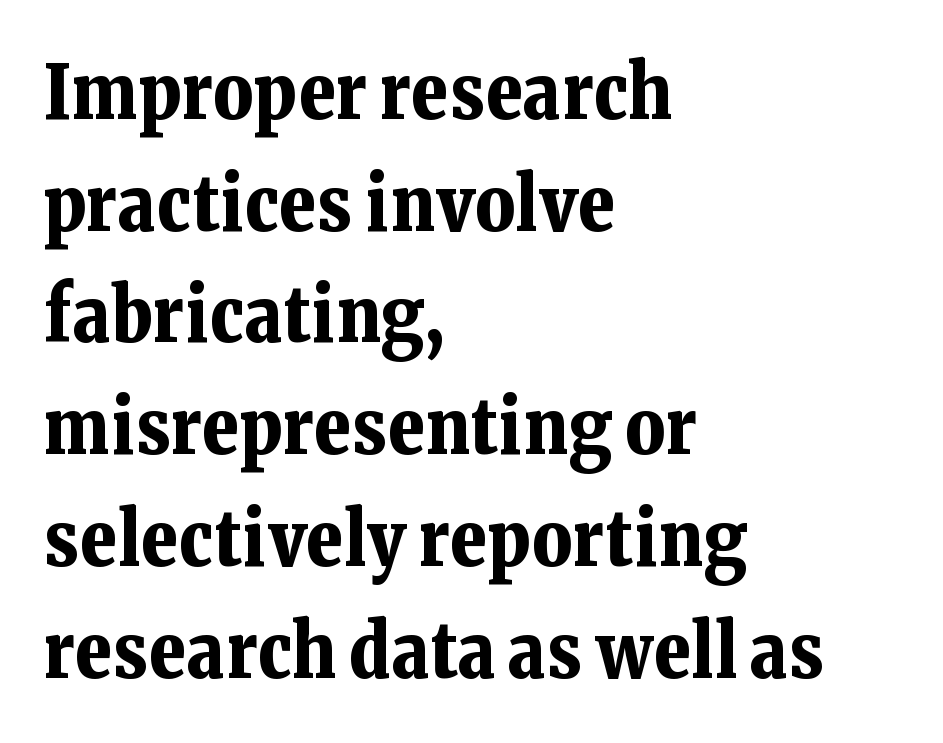
The image shows 76 px bold serif type, upright; set left-aligned, normal line spacing (1.47x), normal letter spacing, not underlined; low stroke contrast and a medium x-height.
